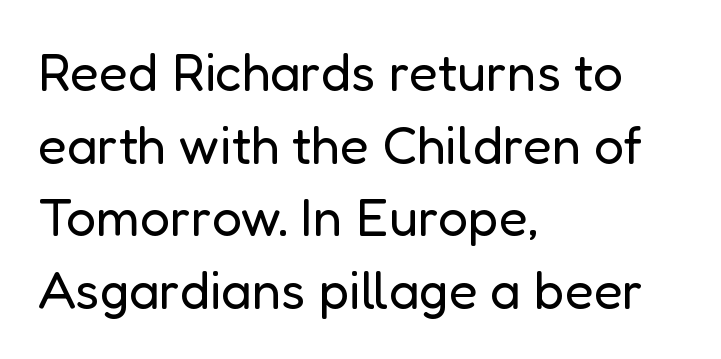
The image shows 53 px regular-weight sans-serif type, upright; set left-aligned, normal line spacing (1.37x), normal letter spacing, not underlined; low stroke contrast and a medium x-height.
